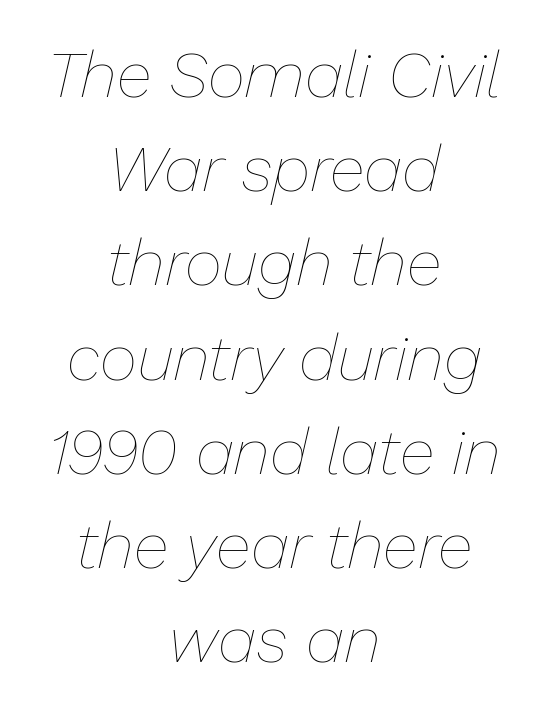
Q: Is the text bold? A: No.
Q: Is the text italic (slanted)? A: Yes, it leans right by about 13 degrees.
Q: Is the text underlined? A: No.
Q: How is the paragraph aligned? A: Centered.
Q: Is the spacing between letters normal or unusually wide? A: Normal.
Q: Is the spacing between lines tight, normal or loose? A: Normal.
Q: Width (condensed, normal, or wide)? A: Normal.
Q: Stroke contrast? A: Low.
Q: x-height? A: Medium.
Q: Monospaced? A: No.
